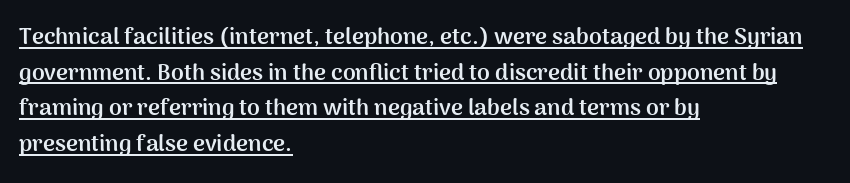
Heavy-handed strokes throughout: this text is bold. The passage shown is underscored from start to finish. The vertical gap from one line to the next is medium. The typesetter chose a ragged-right arrangement here.
